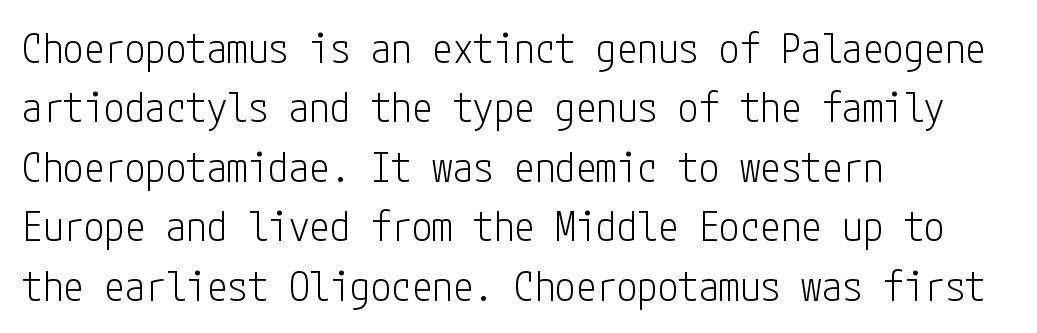
Q: Is the text bold? A: No.
Q: Is the text italic (slanted)? A: No, it is upright.
Q: Is the typeface a serif or a sans-serif typeface? A: Sans-serif.
Q: Is the text underlined? A: No.
Q: How is the paragraph aligned? A: Left-aligned.
Q: Is the spacing between letters normal or unusually wide? A: Normal.
Q: Is the spacing between lines tight, normal or loose? A: Normal.
Q: Width (condensed, normal, or wide)? A: Condensed.
Q: Stroke contrast? A: Low.
Q: x-height? A: Medium.
